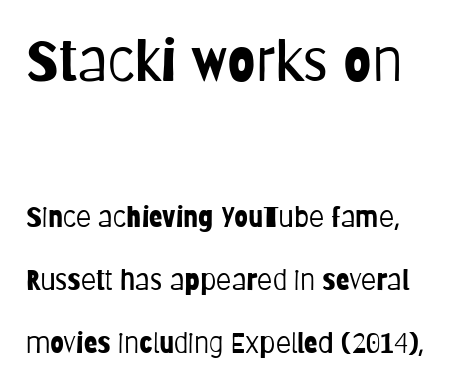
Q: Is the text bold? A: No.
Q: Is the text italic (slanted)? A: No, it is upright.
Q: Is the typeface a serif or a sans-serif typeface? A: Sans-serif.
Q: Is the text underlined? A: No.
Q: Is the spacing between letters normal or unusually wide? A: Normal.
Q: Is the spacing between lines tight, normal or loose? A: Loose.
Q: Which block of text is set in a larger size, the first (top) or the second (bottom)? A: The first (top) one.
Q: Width (condensed, normal, or wide)? A: Condensed.
Q: Stroke contrast? A: Low.
Q: x-height? A: Large.
Q: Monospaced? A: No.
